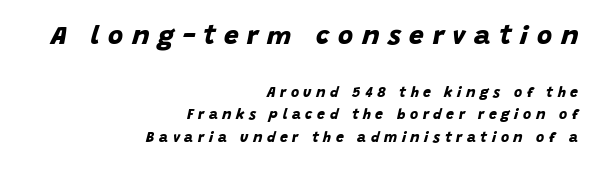
This sample keeps an unexceptional amount of space between lines. The setting favours the right margin, as signatures and pull-quotes sometimes do. Someone cranked the tracking dial way up on this one. Bare-footed words on every line. Compared with an ordinary text face, these strokes are far heavier — a full bold. Scale decreases going downward across the two blocks.
